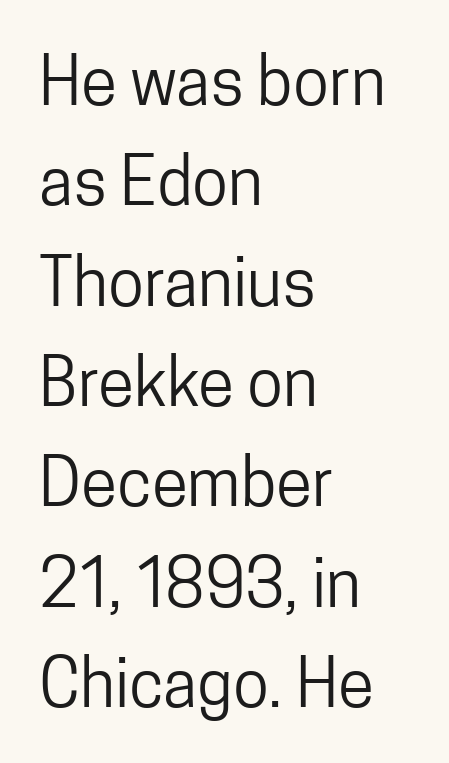
Does the copy run flush right? No — it runs flush left. Nobody drew a line under any word here. The font sits on the lighter half of the weight spectrum, regular included. Posture: vertical. Regarding leading, the lines here are spaced in the standard way.
